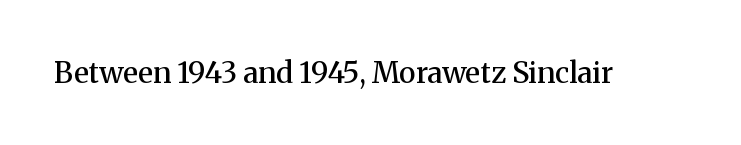
The image shows 29 px semibold serif type, upright; set normal letter spacing, not underlined; medium stroke contrast and a medium x-height.
